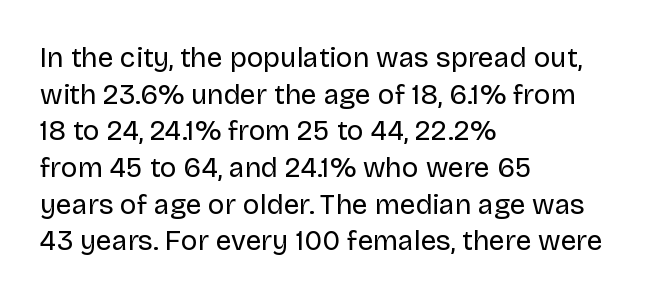
Q: Is the text bold? A: No.
Q: Is the text italic (slanted)? A: No, it is upright.
Q: Is the typeface a serif or a sans-serif typeface? A: Sans-serif.
Q: Is the text underlined? A: No.
Q: How is the paragraph aligned? A: Left-aligned.
Q: Is the spacing between letters normal or unusually wide? A: Normal.
Q: Is the spacing between lines tight, normal or loose? A: Normal.
Q: Width (condensed, normal, or wide)? A: Normal.
Q: Stroke contrast? A: Low.
Q: x-height? A: Large.
Q: Monospaced? A: No.
